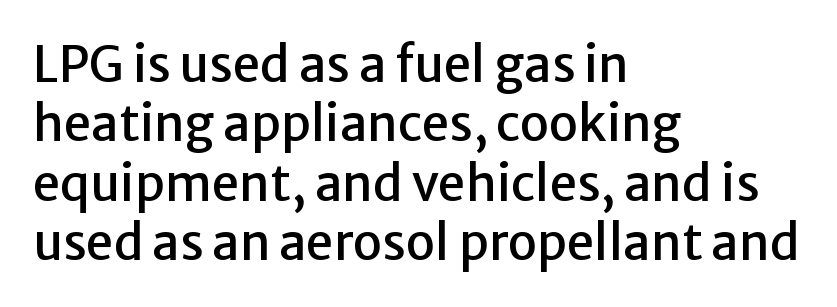
Q: Is the text italic (slanted)? A: No, it is upright.
Q: Is the typeface a serif or a sans-serif typeface? A: Sans-serif.
Q: Is the text underlined? A: No.
Q: How is the paragraph aligned? A: Left-aligned.
Q: Is the spacing between letters normal or unusually wide? A: Normal.
Q: Width (condensed, normal, or wide)? A: Normal.
Q: Stroke contrast? A: Low.
Q: x-height? A: Medium.
Q: Monospaced? A: No.
